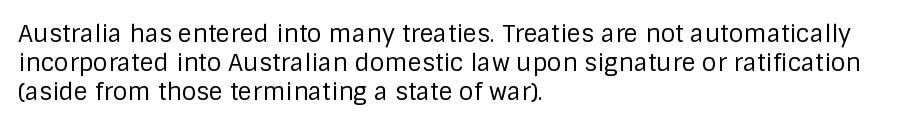
{"italic": "no", "bold": "no", "underline": "no", "align": "left", "line_spacing_ratio": 1.2, "letter_spacing": "normal", "letter_spacing_em": 0.0, "glyph_px": 24}
